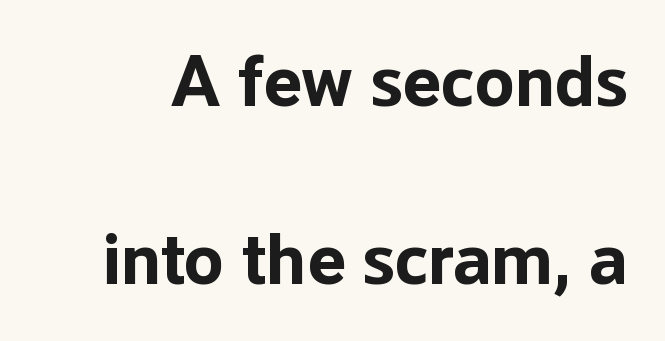
The image shows 73 px bold sans-serif type, upright; set loose line spacing (2.44x), normal letter spacing, not underlined; low stroke contrast and a medium x-height.
